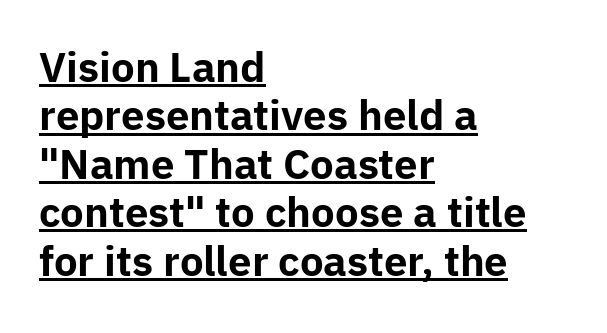
{"serif": "no", "italic": "no", "bold": "yes", "weight": "bold", "width": "normal", "stroke_contrast": "low", "x_height": "medium", "monospaced": "no", "underline": "yes", "align": "left", "line_spacing_ratio": 1.21, "letter_spacing": "normal", "letter_spacing_em": 0.0, "glyph_px": 40}
